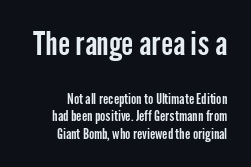
{"serif": "no", "italic": "no", "width": "condensed", "stroke_contrast": "low", "x_height": "medium", "monospaced": "no", "underline": "no", "align": "right", "line_spacing": "normal", "line_spacing_ratio": 1.25, "letter_spacing": "normal", "letter_spacing_em": 0.0, "larger_block": "first", "size_ratio": 2.29, "glyph_px": 32}
